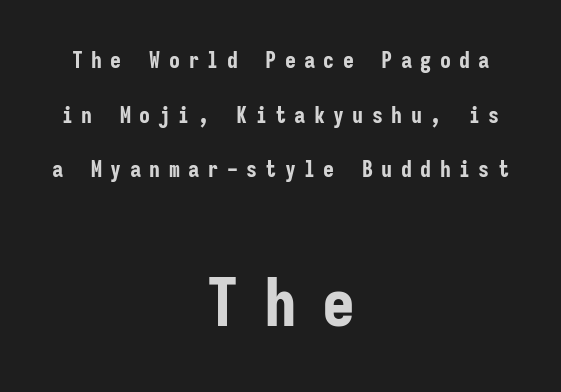
Q: Is the text bold? A: Yes.
Q: Is the text italic (slanted)? A: No, it is upright.
Q: Is the typeface a serif or a sans-serif typeface? A: Sans-serif.
Q: Is the text underlined? A: No.
Q: How is the paragraph aligned? A: Centered.
Q: Is the spacing between letters normal or unusually wide? A: Unusually wide.
Q: Is the spacing between lines tight, normal or loose? A: Loose.
Q: Which block of text is set in a larger size, the first (top) or the second (bottom)? A: The second (bottom) one.
Q: Width (condensed, normal, or wide)? A: Condensed.
Q: Stroke contrast? A: Low.
Q: x-height? A: Medium.
Q: Monospaced? A: Yes.
